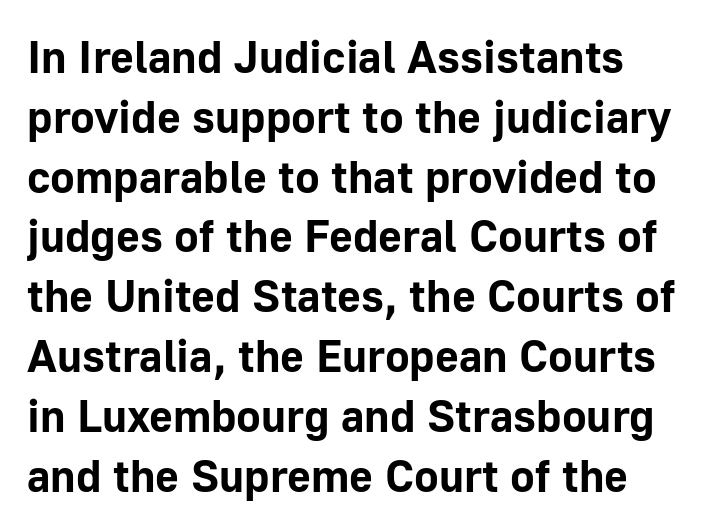
The space beneath each line is pristine and unruled. These lines sit exactly where default settings would place them. Observe the ordinary spacing: letters are neighbours, not strangers. Posture: vertical. Note the varied advance widths — an 'i' is clearly narrower than an 'm'.
